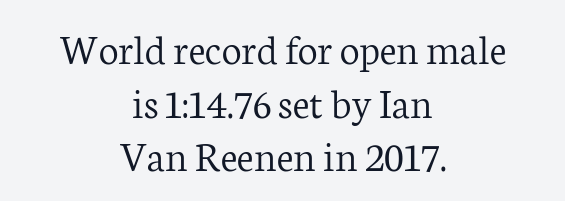
Q: Is the text bold? A: No.
Q: Is the text italic (slanted)? A: No, it is upright.
Q: Is the typeface a serif or a sans-serif typeface? A: Serif.
Q: Is the text underlined? A: No.
Q: How is the paragraph aligned? A: Centered.
Q: Is the spacing between letters normal or unusually wide? A: Normal.
Q: Width (condensed, normal, or wide)? A: Normal.
Q: Stroke contrast? A: Low.
Q: x-height? A: Medium.
Q: Monospaced? A: No.
